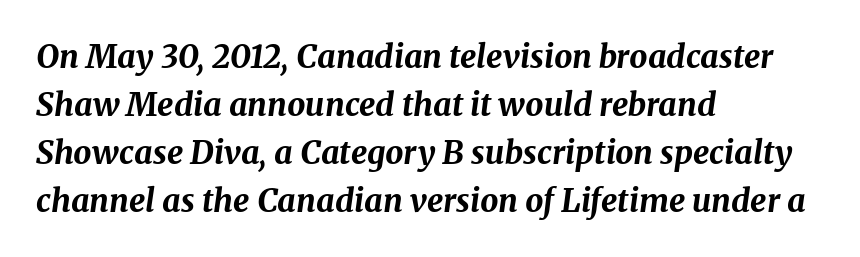
The letterforms sit shoulder to shoulder at normal distance. Quick note: underline off. Casual observation: everything's shoved over to the left. What weight is shown? A full bold with thick strokes. These lines are rendered in a variable-pitch font. These lines sit exactly where default settings would place them.
